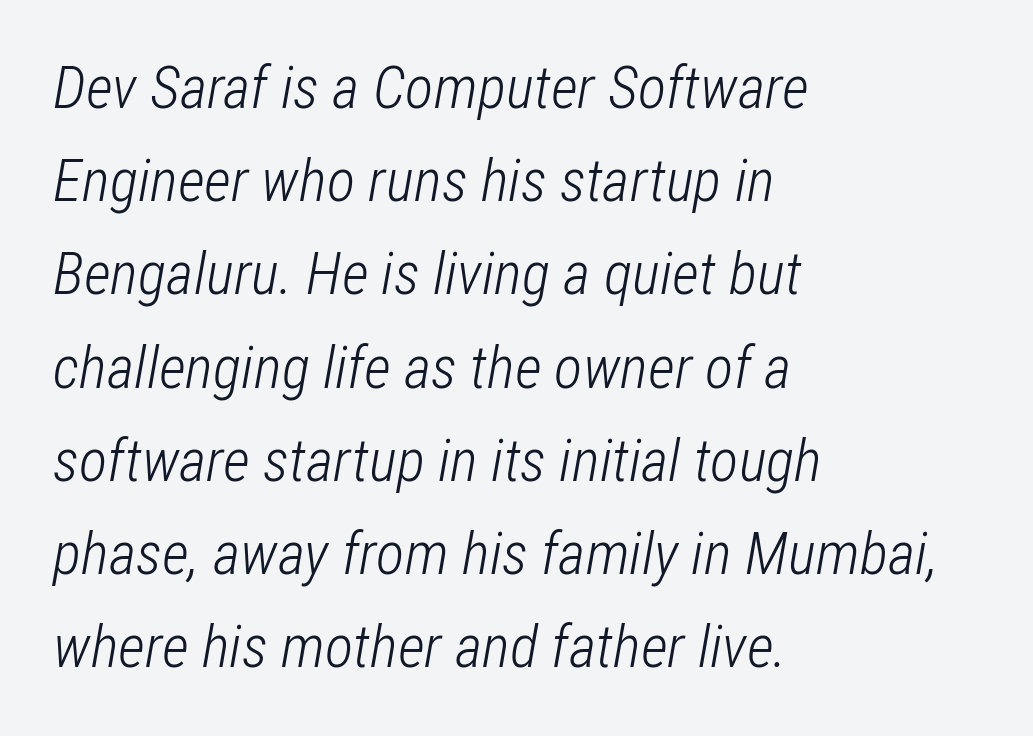
Q: Is the text bold? A: No.
Q: Is the text italic (slanted)? A: Yes, it leans right by about 12 degrees.
Q: Is the text underlined? A: No.
Q: How is the paragraph aligned? A: Left-aligned.
Q: Is the spacing between letters normal or unusually wide? A: Normal.
Q: Is the spacing between lines tight, normal or loose? A: Normal.
Q: Width (condensed, normal, or wide)? A: Condensed.
Q: Stroke contrast? A: Low.
Q: x-height? A: Medium.
Q: Monospaced? A: No.
